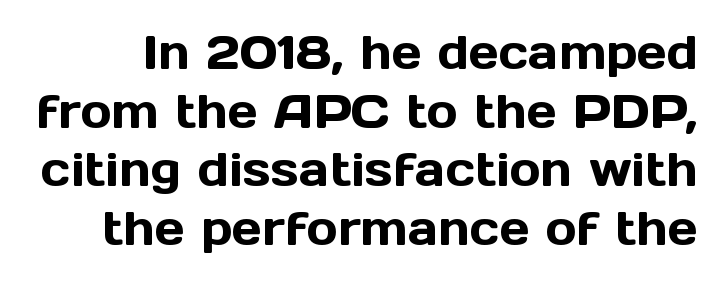
{"serif": "no", "italic": "no", "width": "normal", "x_height": "medium", "monospaced": "no", "underline": "no", "line_spacing": "normal", "line_spacing_ratio": 1.25, "letter_spacing": "normal", "letter_spacing_em": 0.0, "glyph_px": 47}
